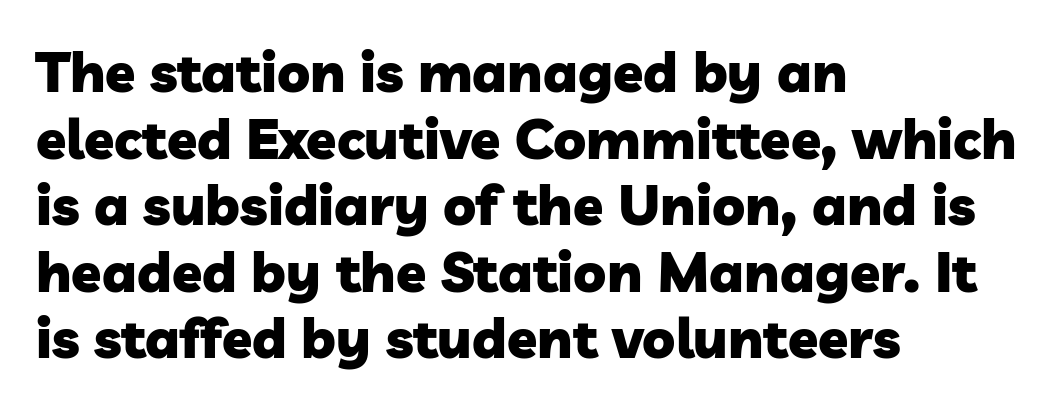
{"serif": "no", "bold": "yes", "weight": "heavy", "width": "normal", "stroke_contrast": "low", "x_height": "medium", "monospaced": "no", "underline": "no", "align": "left", "line_spacing_ratio": 1.21, "letter_spacing": "normal", "letter_spacing_em": 0.0, "glyph_px": 55}
